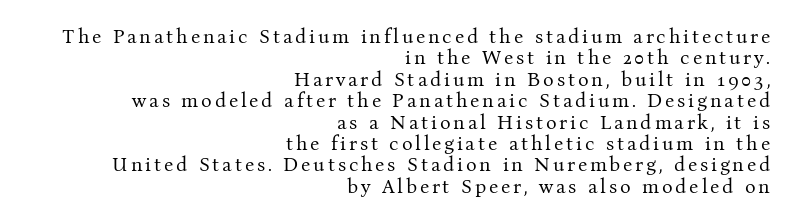
{"italic": "no", "bold": "no", "underline": "no", "align": "right", "line_spacing": "tight", "line_spacing_ratio": 1.07, "glyph_px": 20}
